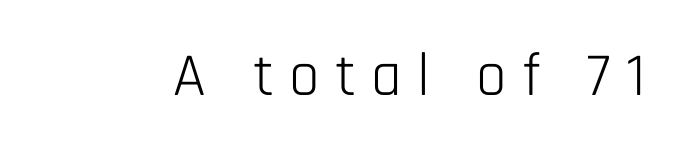
The image shows 61 px light, condensed sans-serif type, upright; set unusually wide letter spacing (+0.25 em), not underlined; low stroke contrast and a large x-height.
